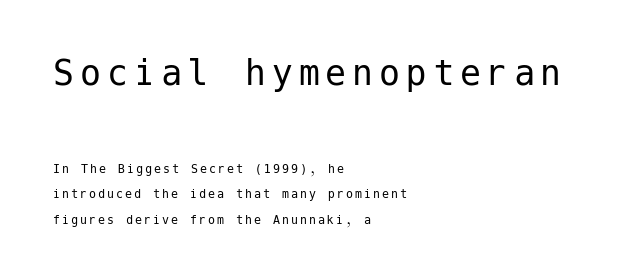
{"serif": "no", "italic": "no", "bold": "no", "weight": "regular", "width": "normal", "stroke_contrast": "low", "x_height": "medium", "underline": "no", "align": "left", "line_spacing_ratio": 1.8, "larger_block": "first", "size_ratio": 3.0, "glyph_px": 42}
